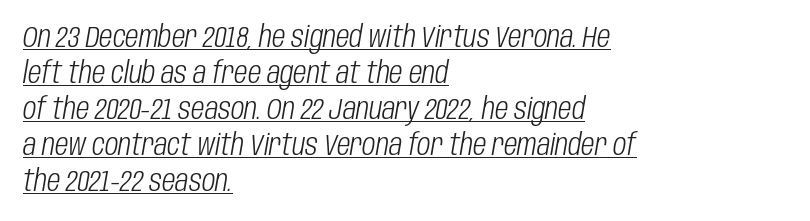
The image shows 29 px light, condensed type, italic (leaning right); set left-aligned, line spacing 1.24x, normal letter spacing, underlined; low stroke contrast and a large x-height.
